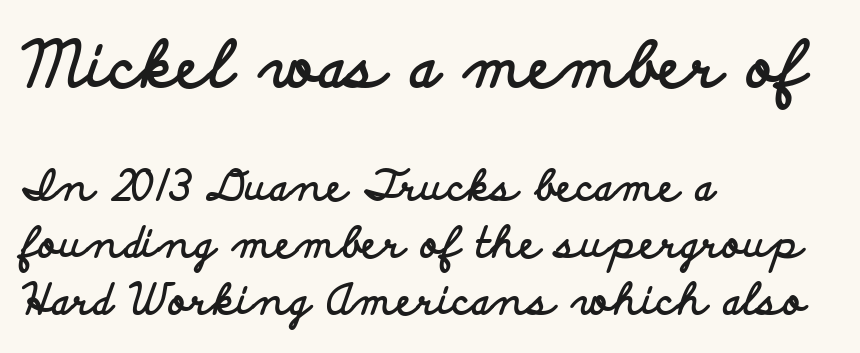
The passage shown is typeset with a sans-serif family. Nobody drew a line under any word here. Is this a fixed-width face? No — the glyphs have proportional, varying widths. Typesetter's note — upper block bumped up in size, lower block left smaller. Left-aligned paragraph, ragged on the right.
